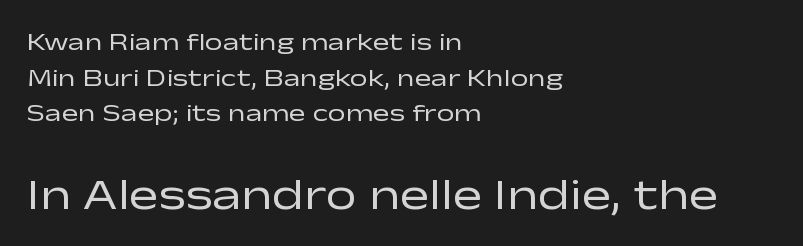
Quick note: underline off. Rendered with straight, roman letterforms. One-word summary of the alignment: left. What kind of face is this? One without serifs — a sans. The leading is moderate, giving the passage an even texture. Inter-character spacing is left at the font's built-in metrics.
